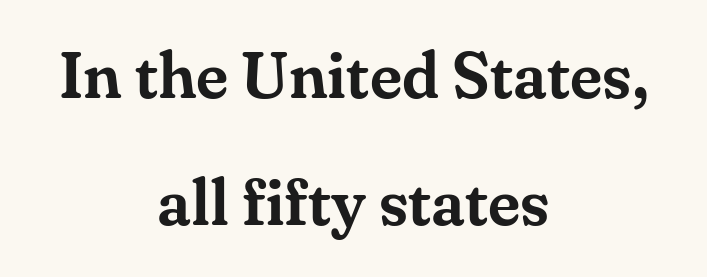
{"serif": "yes", "italic": "no", "width": "normal", "stroke_contrast": "medium", "x_height": "small", "monospaced": "no", "underline": "no", "align": "center", "line_spacing": "loose", "line_spacing_ratio": 1.96, "letter_spacing": "normal", "letter_spacing_em": 0.0, "glyph_px": 65}
